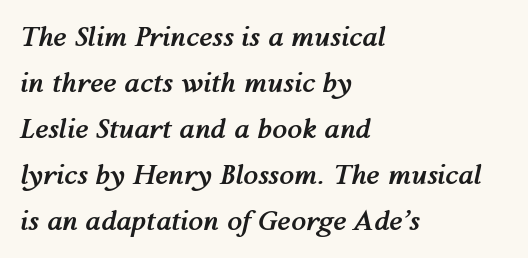
{"italic": "yes", "lean": "right", "slant_degrees": 12, "bold": "yes", "underline": "no", "align": "left", "line_spacing": "normal", "line_spacing_ratio": 1.7, "letter_spacing": "normal", "letter_spacing_em": 0.0, "glyph_px": 27}
